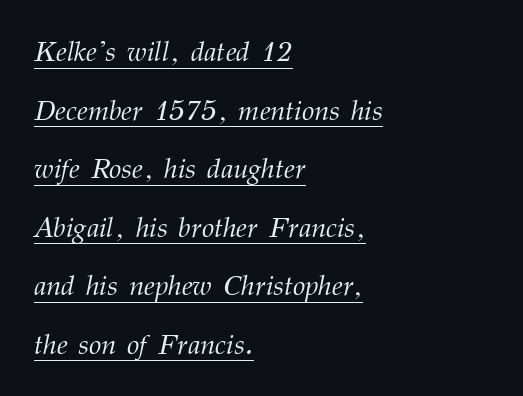
Q: Is the text bold? A: No.
Q: Is the text italic (slanted)? A: Yes, it leans right by about 12 degrees.
Q: Is the typeface a serif or a sans-serif typeface? A: Serif.
Q: Is the text underlined? A: Yes.
Q: How is the paragraph aligned? A: Left-aligned.
Q: Is the spacing between letters normal or unusually wide? A: Normal.
Q: Is the spacing between lines tight, normal or loose? A: Loose.
Q: Width (condensed, normal, or wide)? A: Normal.
Q: Stroke contrast? A: Medium.
Q: x-height? A: Medium.
Q: Monospaced? A: No.
